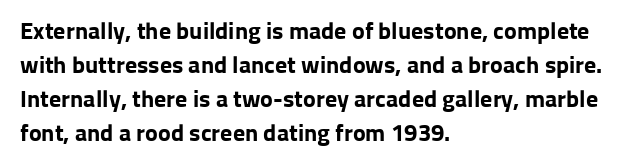
Check under the words: just untouched page. The lettering stays uniformly vertical, giving the passage a roman look. Does the weight exceed regular? Yes, all the way to bold. Leading: standard.
